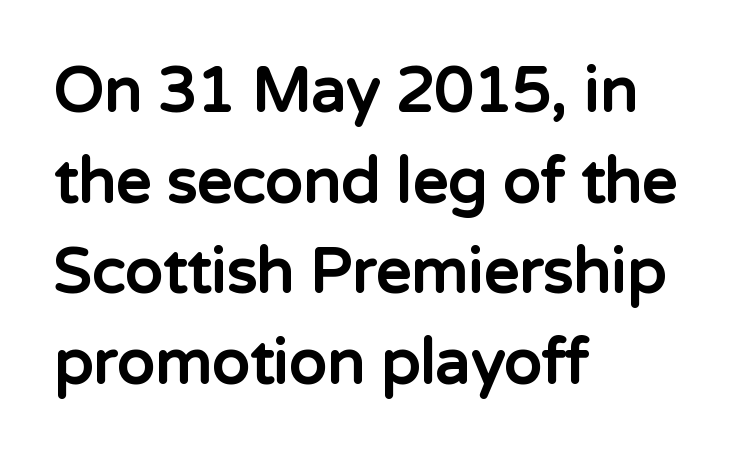
The image shows 62 px bold sans-serif type, upright; set left-aligned, normal line spacing (1.46x), normal letter spacing, not underlined; low stroke contrast and a medium x-height.
